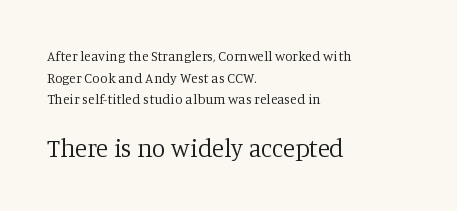
Summary of vertical rhythm: regular, with standard interline spacing. Line starts are locked; line ends wander. Tracking here is standard; glyphs follow each other at the usual distance. Honestly, there is no underline to notice here at all. Counters stay open thanks to moderate or lighter strokes.
